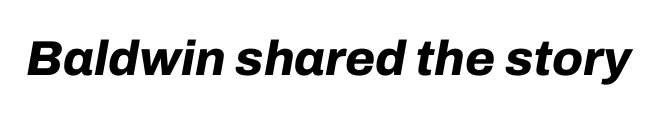
Q: Is the text bold? A: Yes.
Q: Is the text italic (slanted)? A: Yes, it leans right by about 10 degrees.
Q: Is the text underlined? A: No.
Q: Is the spacing between letters normal or unusually wide? A: Normal.
Q: Width (condensed, normal, or wide)? A: Normal.
Q: Stroke contrast? A: Low.
Q: x-height? A: Medium.
Q: Monospaced? A: No.
